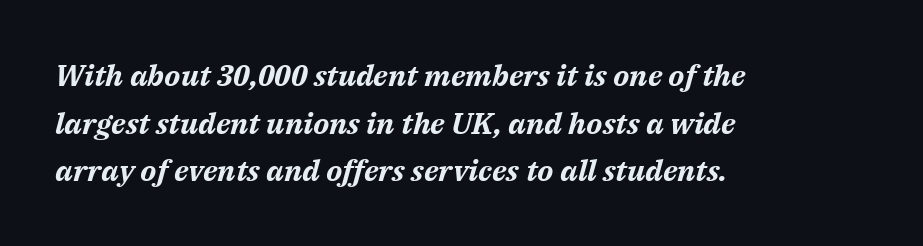
Proportional: the letters do not fall into vertical columns. This sample keeps an unexceptional amount of space between lines. Emphasis-style slanted type is in use. Honestly, the letter spacing is just normal — you wouldn't notice it. Heavy-handed strokes throughout: this text is bold.
